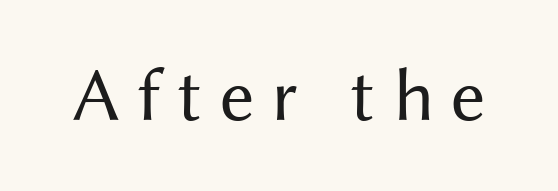
The font's upright variant was chosen for this text. Summary of weight: not heavy and not bold. Here the glyphs are tracked loosely, breaking word shapes into spaced letters. The rendering uses natural spacing where letterforms have individual widths. The glyphs are unaccompanied by any horizontal stroke below them.
